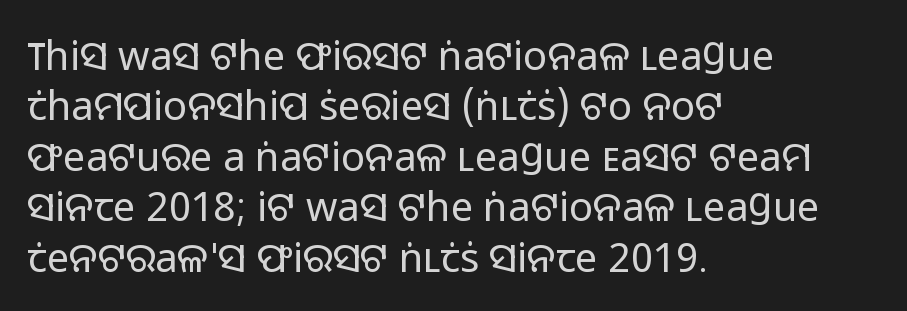
{"serif": "no", "italic": "no", "bold": "no", "weight": "regular", "width": "normal", "stroke_contrast": "low", "x_height": "medium", "monospaced": "no", "underline": "no", "align": "left", "line_spacing": "normal", "line_spacing_ratio": 1.26, "letter_spacing": "normal", "letter_spacing_em": 0.0, "glyph_px": 40}
